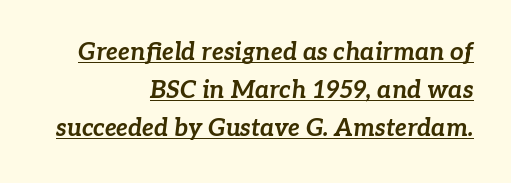
{"italic": "yes", "lean": "right", "slant_degrees": 7, "bold": "yes", "underline": "yes", "align": "right", "line_spacing": "normal", "line_spacing_ratio": 1.59, "letter_spacing": "normal", "letter_spacing_em": 0.0, "glyph_px": 24}
